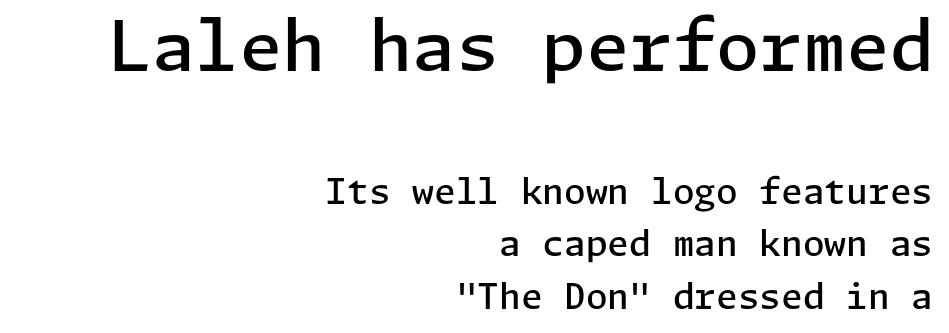
Q: Is the text bold? A: Semi-bold.
Q: Is the text italic (slanted)? A: No, it is upright.
Q: Is the typeface a serif or a sans-serif typeface? A: Sans-serif.
Q: Is the text underlined? A: No.
Q: How is the paragraph aligned? A: Right-aligned.
Q: Is the spacing between letters normal or unusually wide? A: Normal.
Q: Is the spacing between lines tight, normal or loose? A: Normal.
Q: Which block of text is set in a larger size, the first (top) or the second (bottom)? A: The first (top) one.
Q: Width (condensed, normal, or wide)? A: Normal.
Q: Stroke contrast? A: Low.
Q: x-height? A: Medium.
